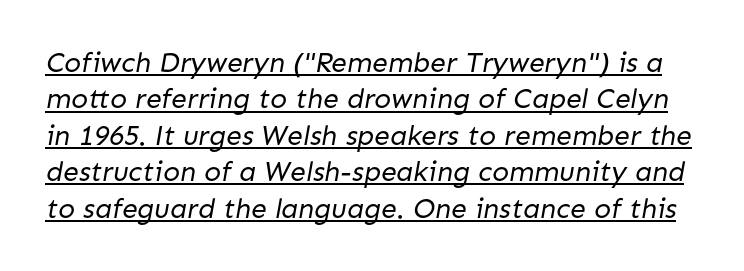
{"serif": "no", "bold": "no", "weight": "regular", "width": "normal", "stroke_contrast": "low", "x_height": "medium", "monospaced": "no", "underline": "yes", "line_spacing": "normal", "line_spacing_ratio": 1.3, "letter_spacing": "normal", "letter_spacing_em": 0.0, "glyph_px": 28}
